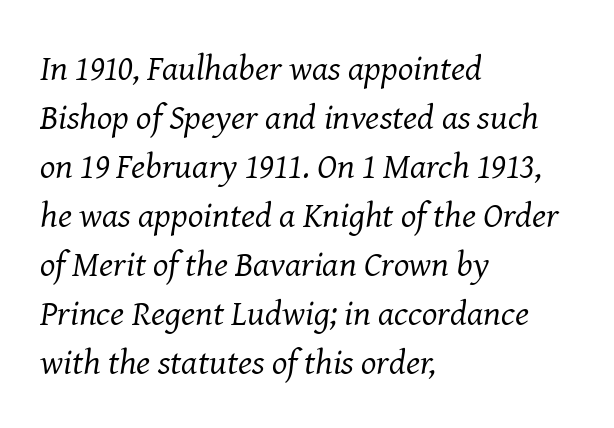
{"serif": "yes", "italic": "yes", "lean": "right", "slant_degrees": 8, "bold": "no", "weight": "regular", "width": "normal", "stroke_contrast": "medium", "x_height": "medium", "monospaced": "no", "underline": "no", "align": "left", "line_spacing": "normal", "line_spacing_ratio": 1.36, "letter_spacing": "normal", "letter_spacing_em": 0.0, "glyph_px": 36}
